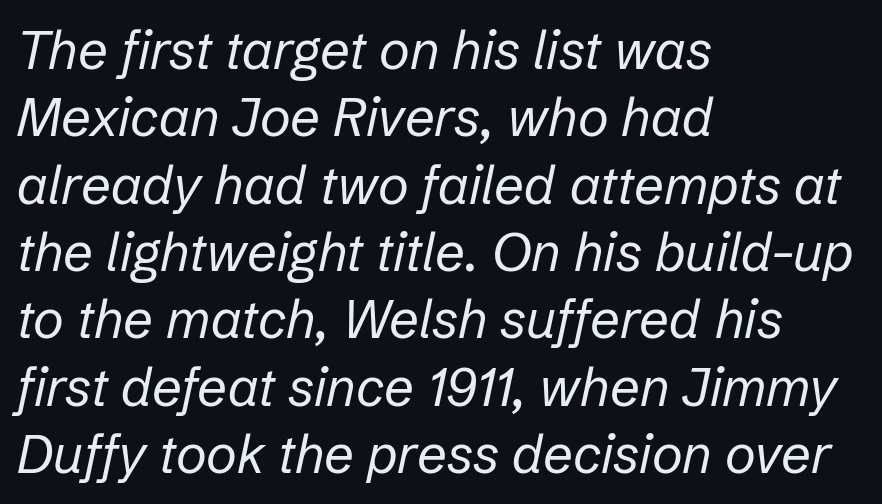
The lines are quadded left. A quiet, ordinary-to-light weight characterises the typeface. What stands out about the letter spacing? Nothing — it is the standard amount. The face used here has a pronounced slope to its letters. The block of text has a typical density, with ordinary space between rows.
